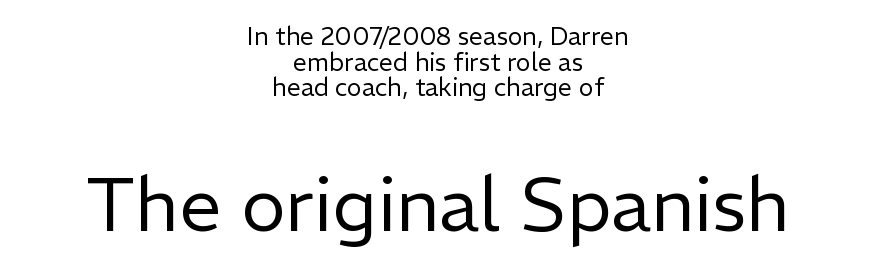
If you measured baseline to baseline, you'd find a short distance. Each letter's strokes conclude bluntly, with no projecting serifs. No letter is thick-stroked: the sample isn't bold. Spacing verdict: proportional, widths tailored to each character.
